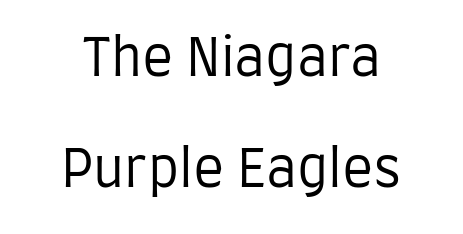
{"serif": "no", "italic": "no", "bold": "no", "weight": "regular", "width": "condensed", "stroke_contrast": "low", "x_height": "large", "monospaced": "no", "underline": "no", "line_spacing": "loose", "line_spacing_ratio": 2.18, "letter_spacing": "normal", "letter_spacing_em": 0.0, "glyph_px": 51}
